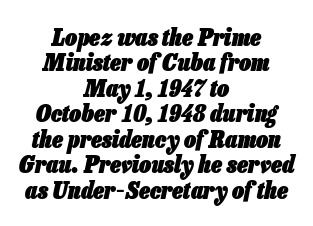
The image shows 24 px bold type, italic (leaning right); set centered, tight line spacing (1.06x), normal letter spacing, not underlined.
